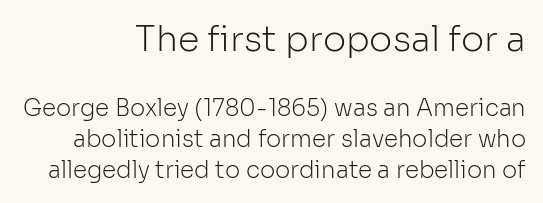
{"serif": "no", "italic": "no", "bold": "no", "weight": "light", "width": "normal", "stroke_contrast": "low", "x_height": "medium", "monospaced": "no", "underline": "no", "align": "right", "line_spacing": "normal", "line_spacing_ratio": 1.36, "letter_spacing": "normal", "letter_spacing_em": 0.0, "larger_block": "first", "size_ratio": 1.52, "glyph_px": 35}
